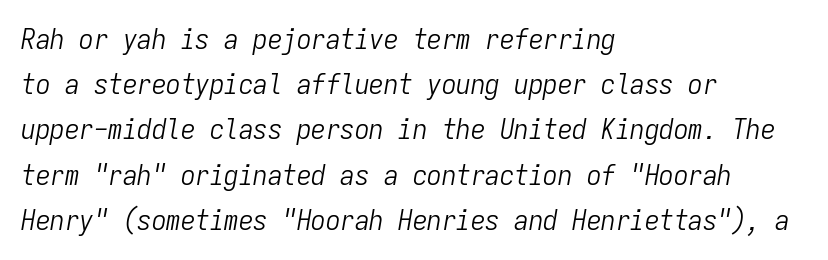
The image shows 29 px light, condensed type, italic (leaning right), monospaced; set left-aligned, normal line spacing (1.56x), normal letter spacing, not underlined; low stroke contrast and a medium x-height.
